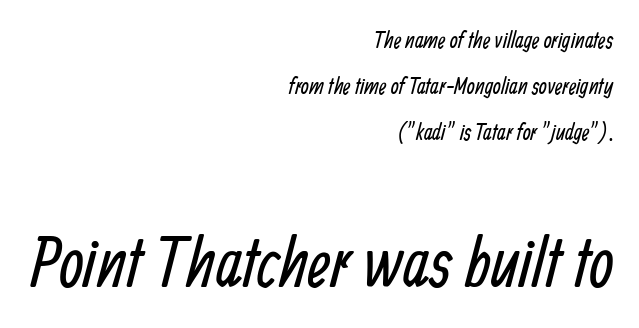
{"serif": "no", "bold": "no", "weight": "regular", "width": "condensed", "stroke_contrast": "low", "x_height": "medium", "monospaced": "no", "underline": "no", "align": "right", "line_spacing": "loose", "line_spacing_ratio": 2.01, "letter_spacing": "normal", "letter_spacing_em": 0.0, "larger_block": "second", "size_ratio": 3.04, "glyph_px": 70}
